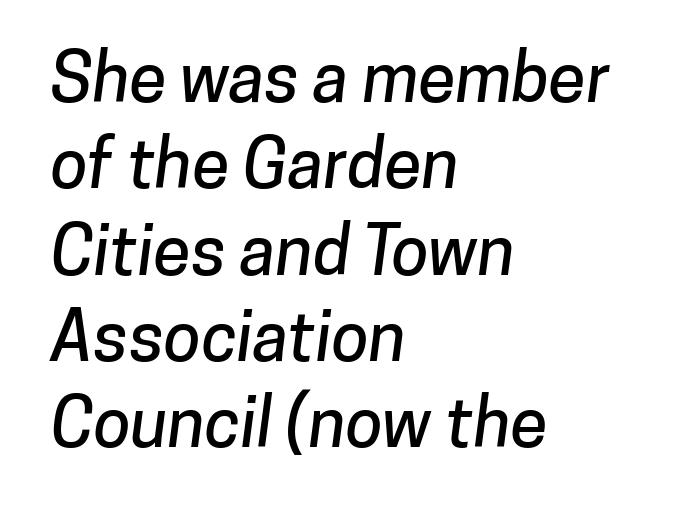
The image shows 68 px sans-serif type; set left-aligned, normal line spacing (1.27x), normal letter spacing, not underlined; low stroke contrast and a medium x-height.
